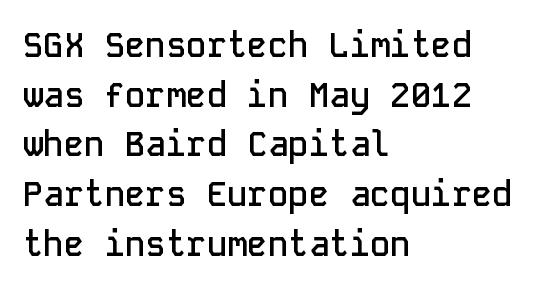
The image shows 34 px semibold sans-serif type, upright, monospaced; set left-aligned, normal line spacing (1.46x), normal letter spacing, not underlined; low stroke contrast and a medium x-height.
